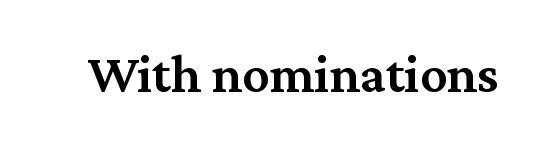
Q: Is the text bold? A: Semi-bold.
Q: Is the text italic (slanted)? A: No, it is upright.
Q: Is the typeface a serif or a sans-serif typeface? A: Serif.
Q: Is the text underlined? A: No.
Q: Is the spacing between letters normal or unusually wide? A: Normal.
Q: Width (condensed, normal, or wide)? A: Normal.
Q: Stroke contrast? A: Medium.
Q: x-height? A: Medium.
Q: Monospaced? A: No.
